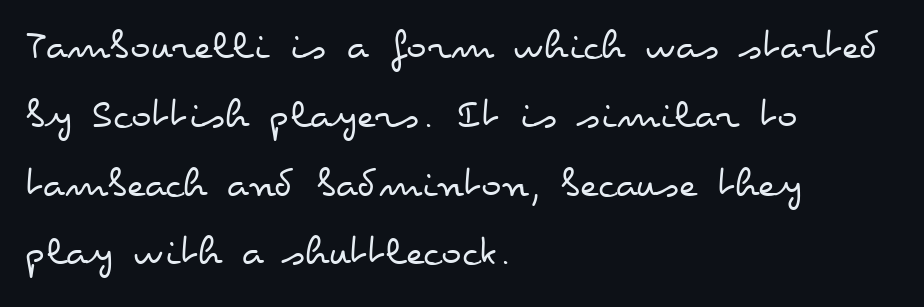
Q: Is the text bold? A: No.
Q: Is the text italic (slanted)? A: No, it is upright.
Q: Is the text underlined? A: No.
Q: How is the paragraph aligned? A: Left-aligned.
Q: Is the spacing between letters normal or unusually wide? A: Normal.
Q: Is the spacing between lines tight, normal or loose? A: Normal.
Q: Width (condensed, normal, or wide)? A: Wide.
Q: Stroke contrast? A: Low.
Q: x-height? A: Small.
Q: Monospaced? A: No.
